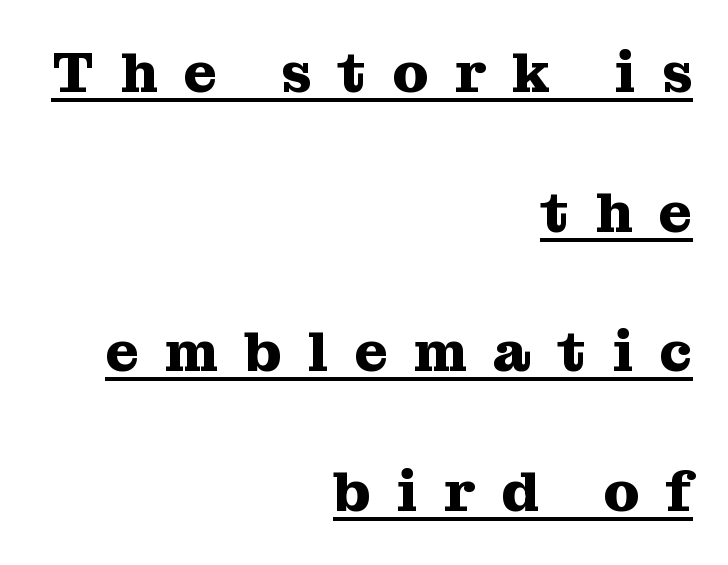
Q: Is the text bold? A: Yes.
Q: Is the text italic (slanted)? A: No, it is upright.
Q: Is the typeface a serif or a sans-serif typeface? A: Serif.
Q: Is the text underlined? A: Yes.
Q: How is the paragraph aligned? A: Right-aligned.
Q: Is the spacing between letters normal or unusually wide? A: Unusually wide.
Q: Is the spacing between lines tight, normal or loose? A: Loose.
Q: Width (condensed, normal, or wide)? A: Normal.
Q: Stroke contrast? A: Medium.
Q: x-height? A: Medium.
Q: Monospaced? A: No.
